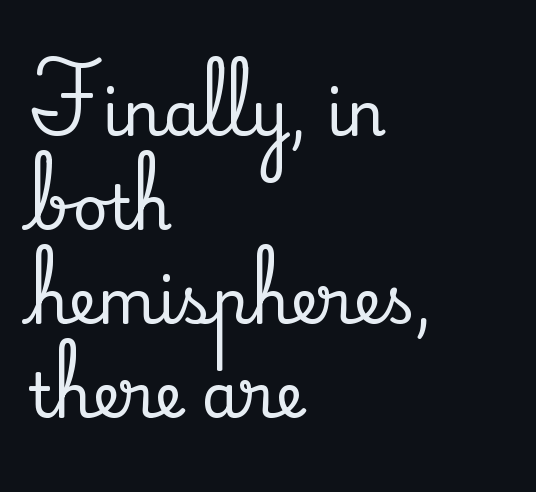
{"serif": "yes", "italic": "no", "width": "normal", "stroke_contrast": "medium", "x_height": "small", "monospaced": "no", "underline": "no", "align": "left", "line_spacing": "normal", "line_spacing_ratio": 1.54, "letter_spacing": "normal", "letter_spacing_em": 0.0, "glyph_px": 61}
